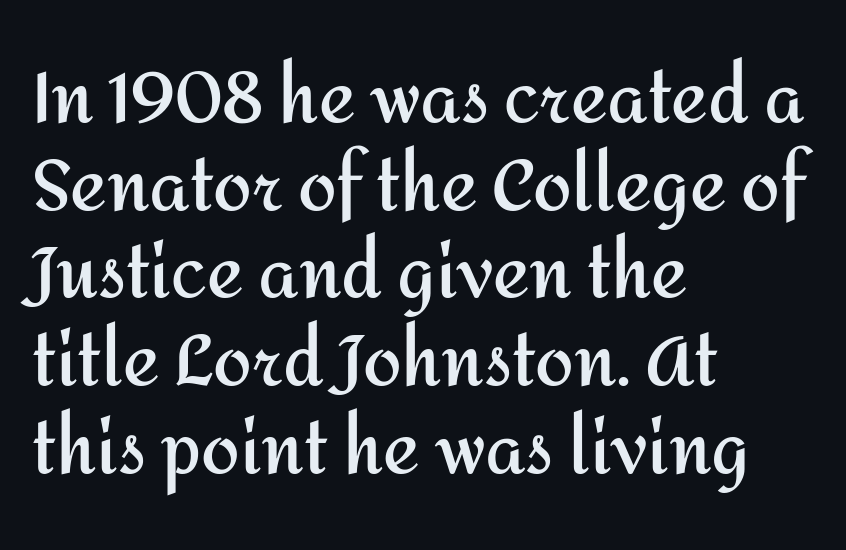
The image shows 69 px semibold sans-serif type, upright; set left-aligned, normal line spacing (1.27x), normal letter spacing, not underlined; medium stroke contrast and a medium x-height.
